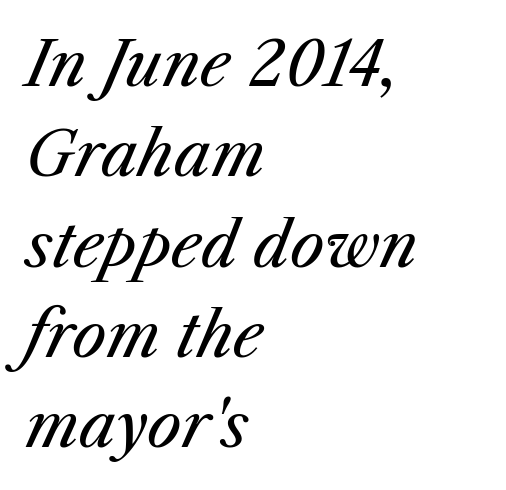
{"italic": "yes", "lean": "right", "slant_degrees": 25, "bold": "no", "weight": "regular", "width": "normal", "stroke_contrast": "medium", "x_height": "medium", "monospaced": "no", "underline": "no", "align": "left", "line_spacing": "normal", "line_spacing_ratio": 1.48, "letter_spacing": "normal", "letter_spacing_em": 0.0, "glyph_px": 61}
